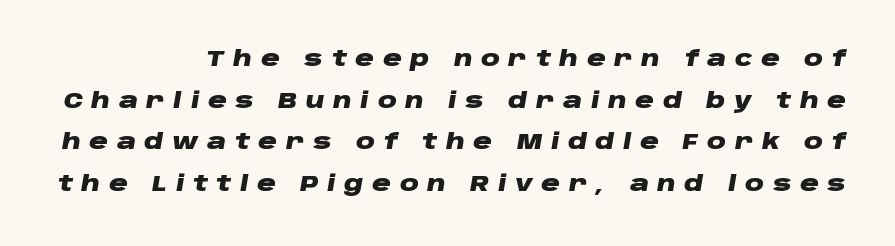
Q: Is the text bold? A: Yes.
Q: Is the text italic (slanted)? A: Yes, it leans right by about 10 degrees.
Q: Is the text underlined? A: No.
Q: Is the spacing between letters normal or unusually wide? A: Unusually wide.
Q: Is the spacing between lines tight, normal or loose? A: Loose.
